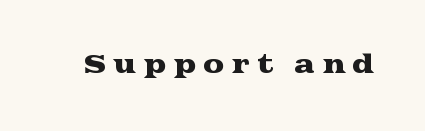
The image shows 24 px text type, upright; set unusually wide letter spacing (+0.29 em), not underlined.
